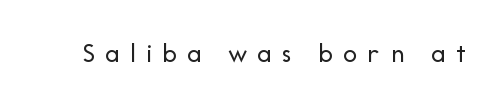
The image shows 28 px regular-weight sans-serif type, upright; set unusually wide letter spacing (+0.36 em), not underlined; low stroke contrast and a medium x-height.
